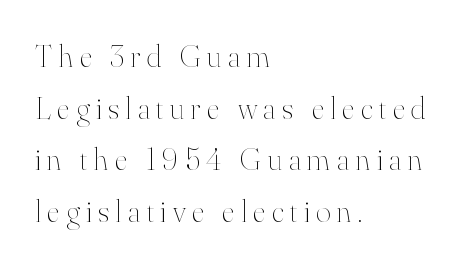
{"italic": "no", "bold": "no", "weight": "thin", "width": "normal", "stroke_contrast": "high", "x_height": "small", "monospaced": "no", "underline": "no", "align": "left", "line_spacing": "normal", "line_spacing_ratio": 1.61, "letter_spacing": "wide", "letter_spacing_em": 0.2, "glyph_px": 32}
